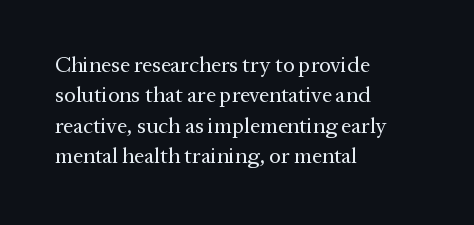
A quiet, ordinary-to-light weight characterises the typeface. The text block is weighted toward the left margin, trailing off unevenly rightward. This rendering leaves character spacing at its baseline value. Characters remain perfectly vertical along every line. The strip under each line holds only bare page.
